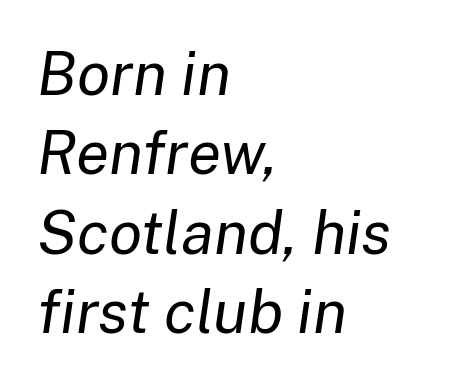
{"italic": "yes", "lean": "right", "slant_degrees": 8, "bold": "no", "weight": "regular", "width": "normal", "stroke_contrast": "low", "x_height": "medium", "monospaced": "no", "underline": "no", "align": "left", "line_spacing": "normal", "line_spacing_ratio": 1.3, "letter_spacing": "normal", "letter_spacing_em": 0.0, "glyph_px": 61}
